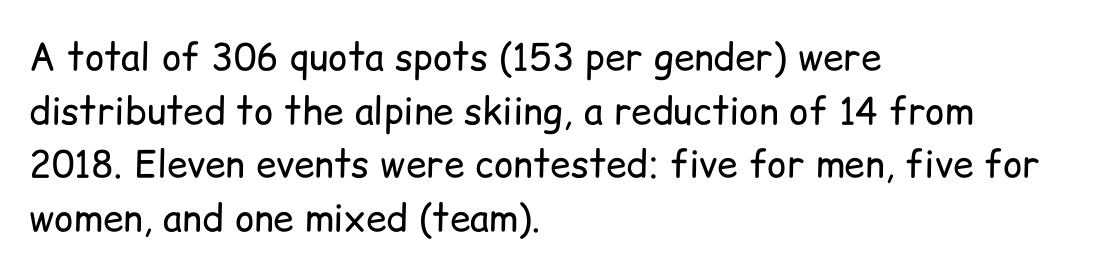
{"serif": "no", "italic": "no", "bold": "no", "weight": "regular", "width": "normal", "stroke_contrast": "low", "x_height": "medium", "monospaced": "no", "underline": "no", "align": "left", "line_spacing": "normal", "line_spacing_ratio": 1.45, "letter_spacing": "normal", "letter_spacing_em": 0.0, "glyph_px": 37}
